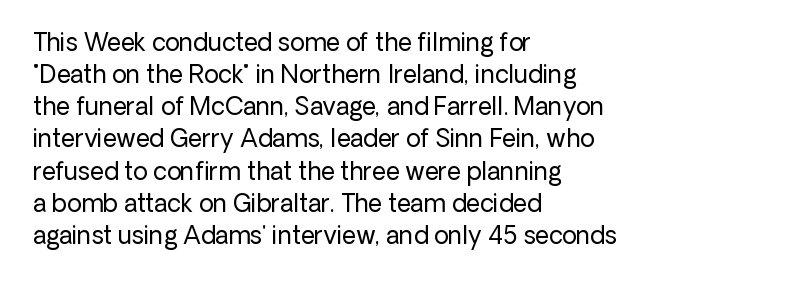
Q: Is the text bold? A: No.
Q: Is the text italic (slanted)? A: No, it is upright.
Q: Is the text underlined? A: No.
Q: How is the paragraph aligned? A: Left-aligned.
Q: Is the spacing between letters normal or unusually wide? A: Normal.
Q: Is the spacing between lines tight, normal or loose? A: Normal.
